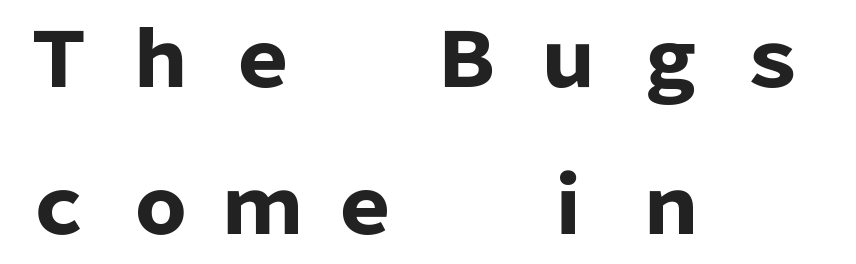
Caption: bold face, heavy strokes. Check under the words: just untouched page. The passage shown is typeset with a sans-serif family. Spacing verdict: proportional, widths tailored to each character.
